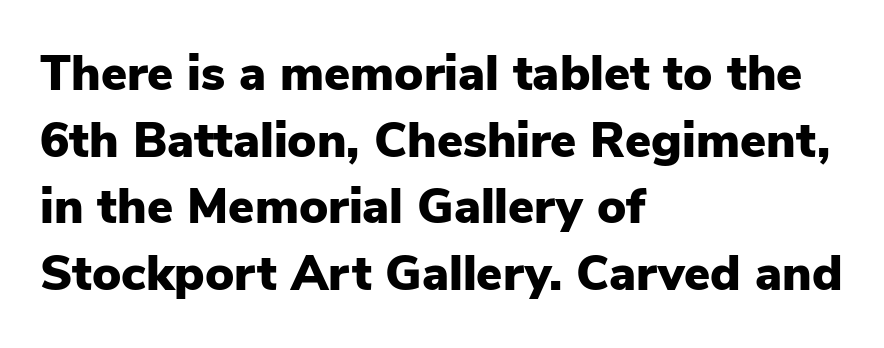
The image shows 49 px heavy sans-serif type, upright; set left-aligned, normal line spacing (1.36x), normal letter spacing, not underlined; low stroke contrast and a medium x-height.
